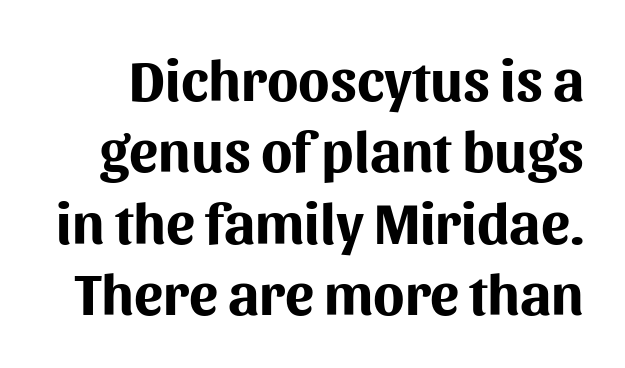
Italic: no, the glyphs are upright roman. The type is set solid horizontally, with unmodified tracking. The font is running at its bold setting. No feet cap the strokes, marking this as sans-serif type. This sample has the flowing, uneven cadence of proportional lettering. Check the space under the baseline: it is left empty.
